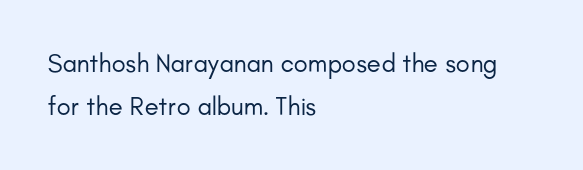
Q: Is the text bold? A: No.
Q: Is the text italic (slanted)? A: No, it is upright.
Q: Is the text underlined? A: No.
Q: How is the paragraph aligned? A: Left-aligned.
Q: Is the spacing between letters normal or unusually wide? A: Normal.
Q: Is the spacing between lines tight, normal or loose? A: Normal.
